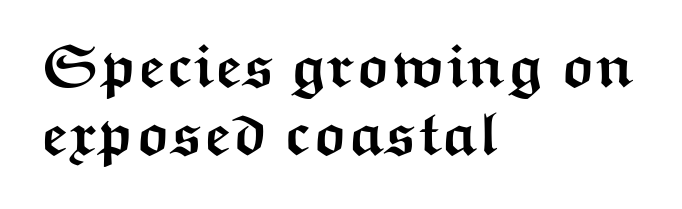
{"serif": "no", "italic": "no", "bold": "yes", "weight": "semibold", "width": "wide", "stroke_contrast": "medium", "x_height": "medium", "monospaced": "no", "underline": "no", "align": "left", "line_spacing": "tight", "line_spacing_ratio": 1.12, "letter_spacing": "normal", "letter_spacing_em": 0.0, "glyph_px": 61}
